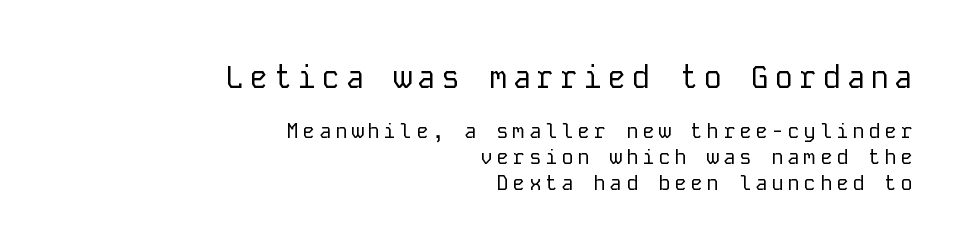
Leftover space on each line is placed entirely before the opening word. Regarding serifs, this sample does without them. Visually, the top section dominates because its glyphs are scaled up. The space directly below the letters is spotless.
